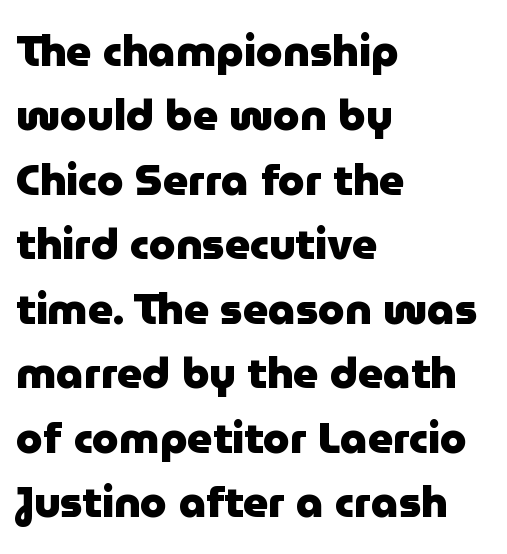
The image shows 43 px heavy sans-serif type, upright; set left-aligned, normal line spacing (1.5x), normal letter spacing, not underlined; low stroke contrast and a medium x-height.
